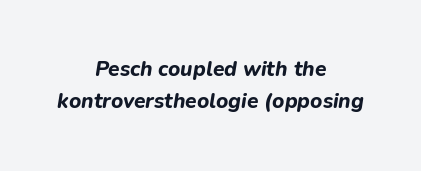
The image shows 21 px bold type, italic (leaning right); set centered, normal line spacing (1.53x), normal letter spacing, not underlined.
